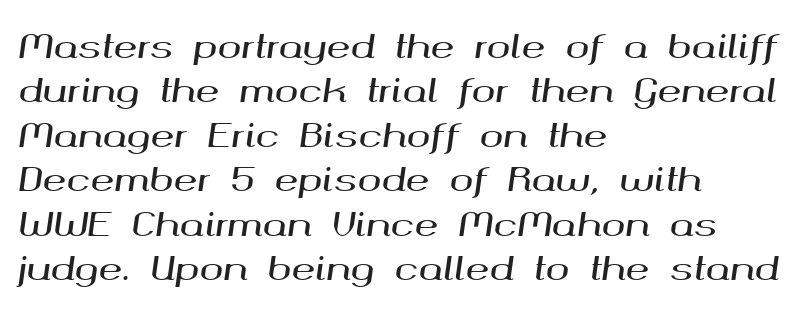
Q: Is the text italic (slanted)? A: Yes, it leans right by about 8 degrees.
Q: Is the text underlined? A: No.
Q: How is the paragraph aligned? A: Left-aligned.
Q: Is the spacing between letters normal or unusually wide? A: Normal.
Q: Is the spacing between lines tight, normal or loose? A: Normal.
Q: Width (condensed, normal, or wide)? A: Wide.
Q: Stroke contrast? A: Medium.
Q: x-height? A: Medium.
Q: Monospaced? A: No.
